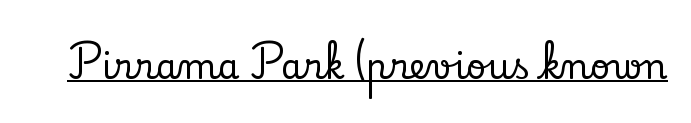
The image shows 35 px serif type, upright; set normal letter spacing, underlined; low stroke contrast and a small x-height.
